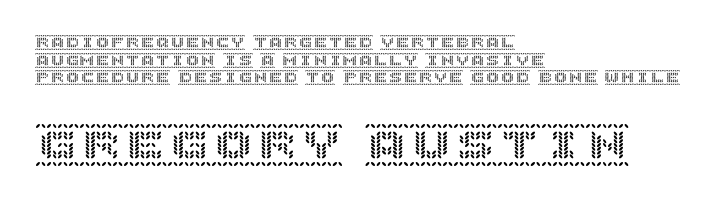
What stands out about the letter spacing? Nothing — it is the standard amount. The space beneath each line is pristine and unruled. The rag falls on the right side of this text block. Character size in the trailing block exceeds that of the leading block. Rendered with straight, roman letterforms.
